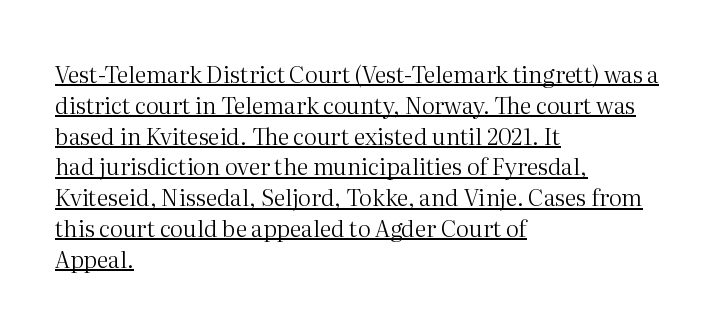
Q: Is the text bold? A: No.
Q: Is the text italic (slanted)? A: No, it is upright.
Q: Is the text underlined? A: Yes.
Q: How is the paragraph aligned? A: Left-aligned.
Q: Is the spacing between letters normal or unusually wide? A: Normal.
Q: Is the spacing between lines tight, normal or loose? A: Normal.
